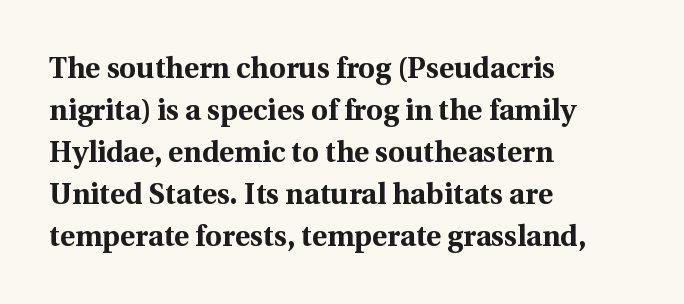
{"serif": "yes", "italic": "no", "bold": "yes", "weight": "bold", "width": "normal", "x_height": "medium", "monospaced": "no", "underline": "no", "align": "left", "line_spacing": "normal", "line_spacing_ratio": 1.45, "letter_spacing": "normal", "letter_spacing_em": 0.0, "glyph_px": 29}
